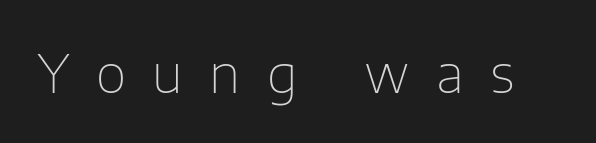
Q: Is the text bold? A: No.
Q: Is the text italic (slanted)? A: No, it is upright.
Q: Is the typeface a serif or a sans-serif typeface? A: Sans-serif.
Q: Is the text underlined? A: No.
Q: Is the spacing between letters normal or unusually wide? A: Unusually wide.
Q: Width (condensed, normal, or wide)? A: Normal.
Q: Stroke contrast? A: Low.
Q: x-height? A: Medium.
Q: Monospaced? A: No.
